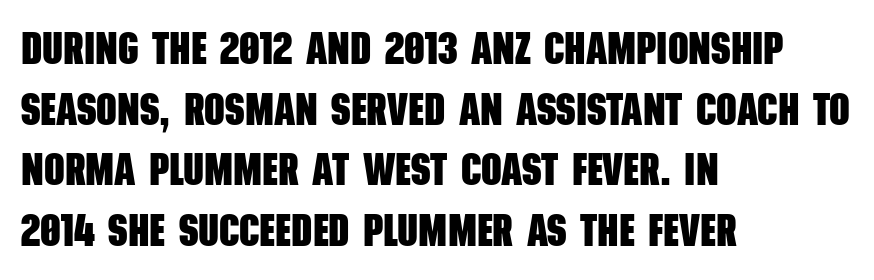
Q: Is the text bold? A: Yes.
Q: Is the typeface a serif or a sans-serif typeface? A: Sans-serif.
Q: Is the text underlined? A: No.
Q: How is the paragraph aligned? A: Left-aligned.
Q: Is the spacing between letters normal or unusually wide? A: Normal.
Q: Is the spacing between lines tight, normal or loose? A: Normal.
Q: Width (condensed, normal, or wide)? A: Condensed.
Q: Stroke contrast? A: Low.
Q: x-height? A: Large.
Q: Monospaced? A: No.
